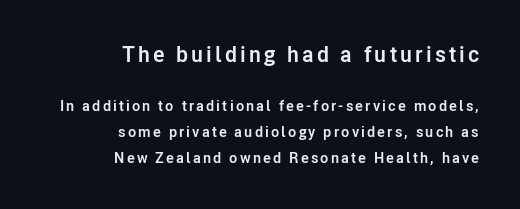
The image shows 22 px bold type, upright; set right-aligned, line spacing 1.74x, not underlined; the first (top) block is 1.47x larger.
